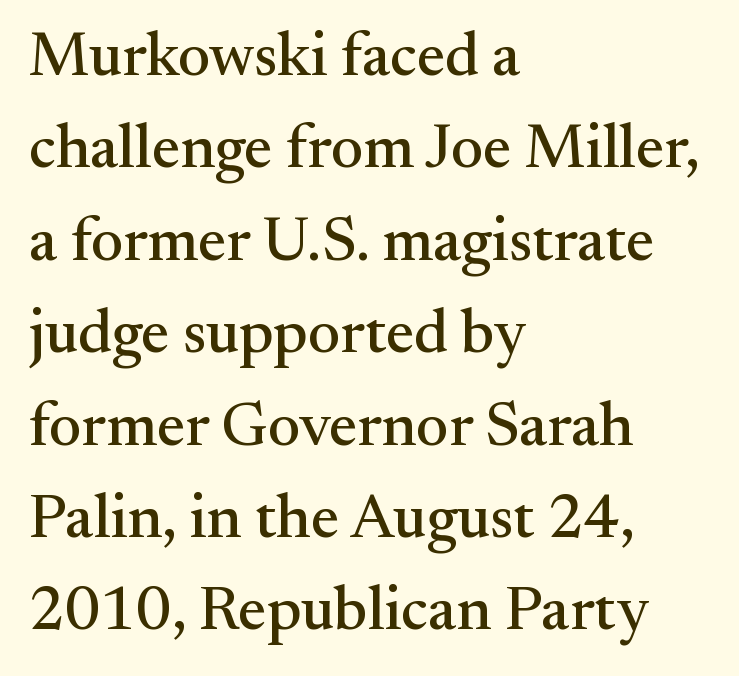
Q: Is the text italic (slanted)? A: No, it is upright.
Q: Is the typeface a serif or a sans-serif typeface? A: Serif.
Q: Is the text underlined? A: No.
Q: How is the paragraph aligned? A: Left-aligned.
Q: Is the spacing between letters normal or unusually wide? A: Normal.
Q: Is the spacing between lines tight, normal or loose? A: Normal.
Q: Width (condensed, normal, or wide)? A: Normal.
Q: Stroke contrast? A: Medium.
Q: x-height? A: Small.
Q: Monospaced? A: No.
